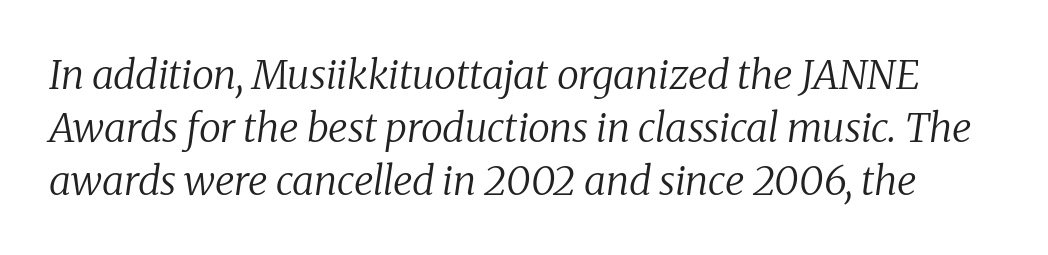
{"serif": "yes", "italic": "yes", "lean": "right", "slant_degrees": 8, "bold": "no", "weight": "regular", "width": "normal", "stroke_contrast": "low", "x_height": "medium", "monospaced": "no", "underline": "no", "line_spacing": "normal", "line_spacing_ratio": 1.32, "letter_spacing": "normal", "letter_spacing_em": 0.0, "glyph_px": 40}
